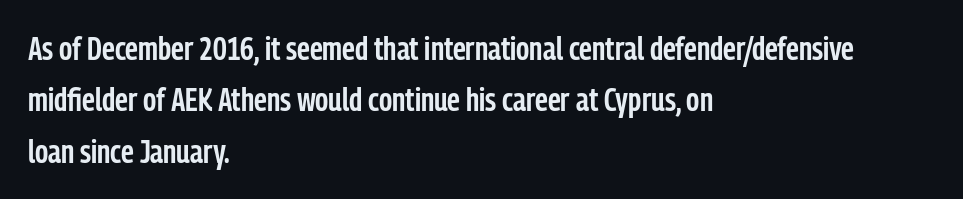
The strip under each line holds only bare page. Check where the strokes stop: nothing finishes them off — pure sans. The horizontal fit of the characters is conventional and even. If you drew a line through each stem, it would be perfectly vertical. A typesetter would call this proportional, since set widths differ per character.
